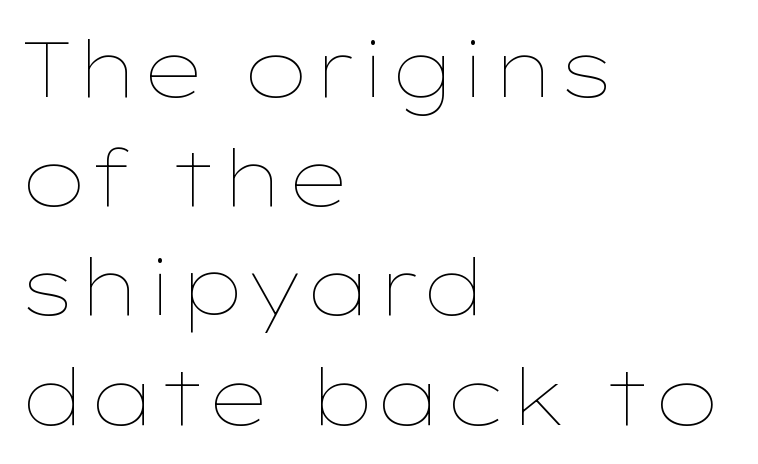
Standard letterfit; no display-style spreading of the glyphs. The space directly below the letters is spotless. Rows of type keep a routine distance in the vertical direction. The rendering uses natural spacing where letterforms have individual widths. Horizontal alignment here is leftward, the default for most running prose.
